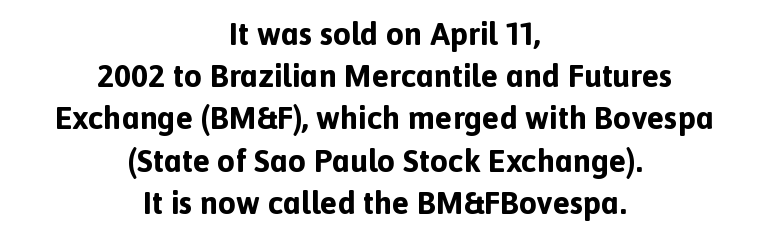
The image shows 32 px bold sans-serif type, upright; set centered, normal line spacing (1.32x), normal letter spacing, not underlined; a medium x-height.
